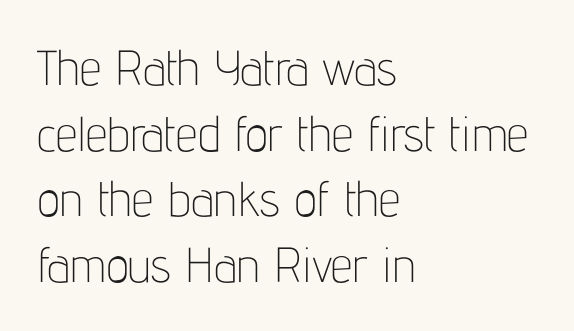
{"serif": "no", "italic": "no", "bold": "no", "weight": "thin", "width": "condensed", "stroke_contrast": "low", "x_height": "medium", "monospaced": "no", "underline": "no", "align": "left", "line_spacing": "normal", "line_spacing_ratio": 1.34, "letter_spacing": "normal", "letter_spacing_em": 0.0, "glyph_px": 49}
